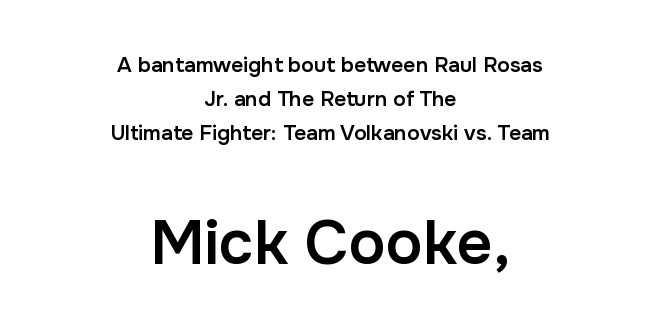
The image shows 62 px semibold sans-serif type, upright; set centered, normal line spacing (1.62x), normal letter spacing, not underlined; the second (bottom) block is 2.95x larger; low stroke contrast and a medium x-height.
